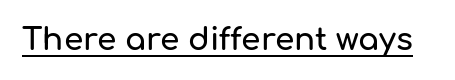
Q: Is the text italic (slanted)? A: No, it is upright.
Q: Is the typeface a serif or a sans-serif typeface? A: Sans-serif.
Q: Is the text underlined? A: Yes.
Q: Is the spacing between letters normal or unusually wide? A: Normal.
Q: Width (condensed, normal, or wide)? A: Normal.
Q: Stroke contrast? A: Low.
Q: x-height? A: Medium.
Q: Monospaced? A: No.
